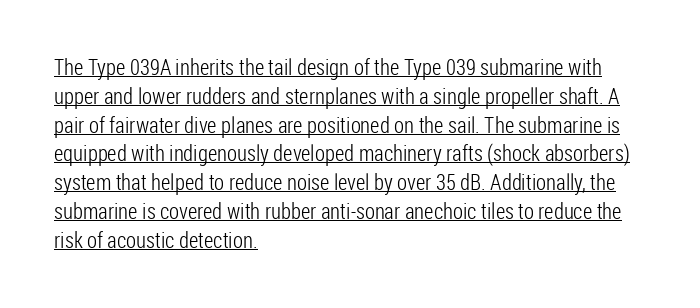
The horizontal fit of the characters is conventional and even. Heft: none added — not bold. Does a line run under the words? Yes, clearly. Honestly, the row spacing looks completely unremarkable. These lines were composed using upright roman letters. Horizontally, the lines are justified to the leading edge only.
